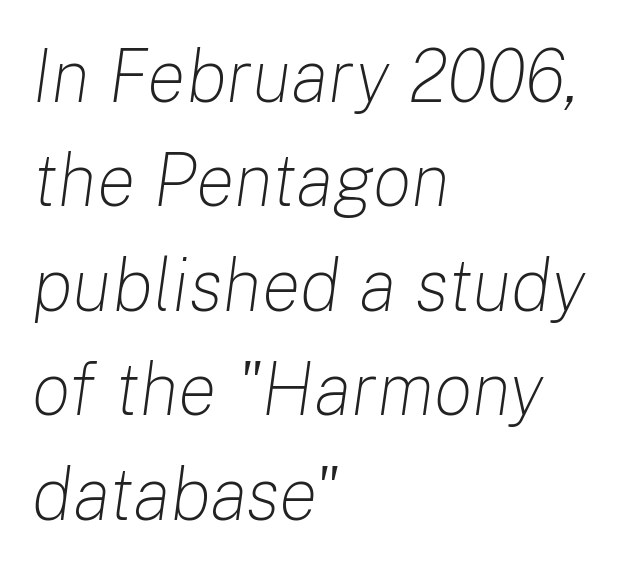
The image shows 73 px light type, italic (leaning right); set left-aligned, normal line spacing (1.43x), normal letter spacing, not underlined; low stroke contrast and a medium x-height.
